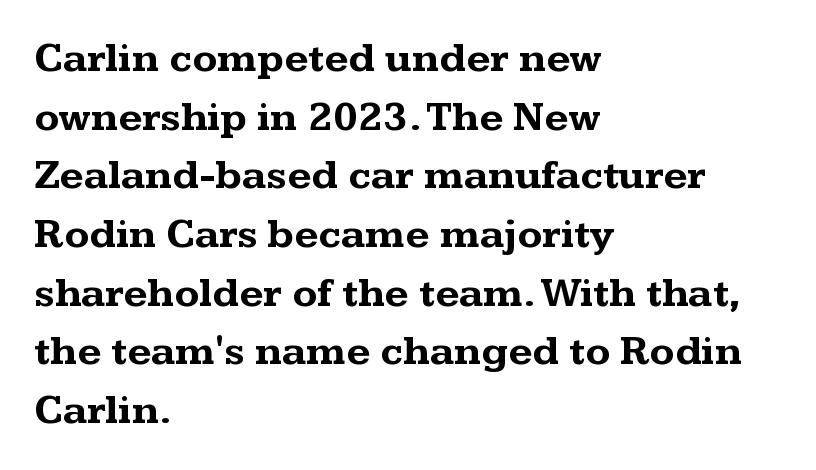
Has an underline been added? It has not. This is the regular roman posture of the typeface. Here the designer chose a conventional face with non-uniform glyph widths. Notice how descenders clear the ascenders below comfortably — that's standard leading. Heavy, bold letterforms.
